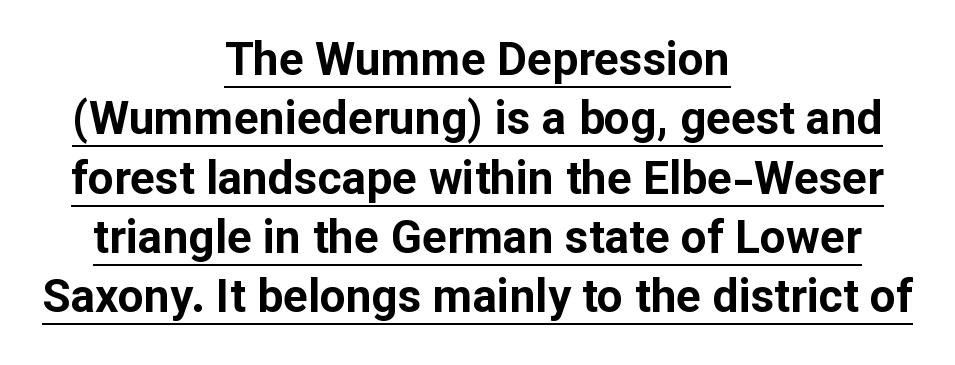
The image shows 46 px bold sans-serif type, upright; set centered, normal line spacing (1.29x), normal letter spacing, underlined; low stroke contrast and a medium x-height.
